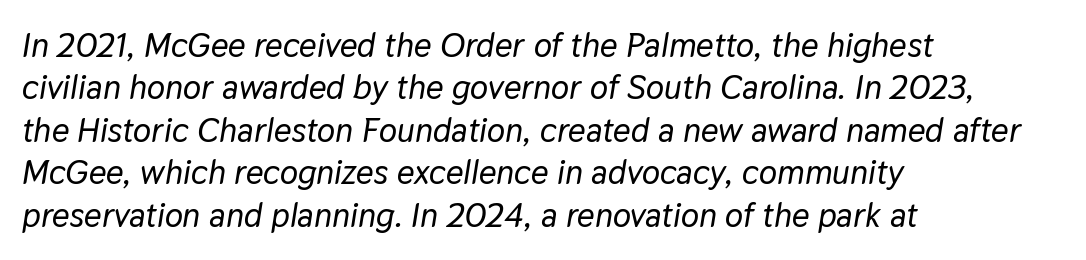
{"italic": "yes", "lean": "right", "slant_degrees": 9, "width": "normal", "stroke_contrast": "low", "x_height": "medium", "monospaced": "no", "underline": "no", "align": "left", "line_spacing": "normal", "line_spacing_ratio": 1.25, "letter_spacing": "normal", "letter_spacing_em": 0.0, "glyph_px": 34}
